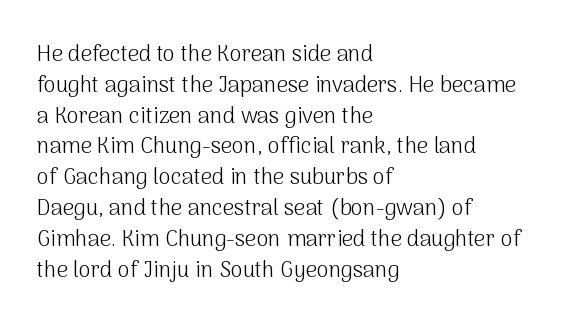
Summary of vertical rhythm: regular, with standard interline spacing. Short note: letters normally spaced. The font's upright variant was chosen for this text. Casual observation: everything's shoved over to the left.
